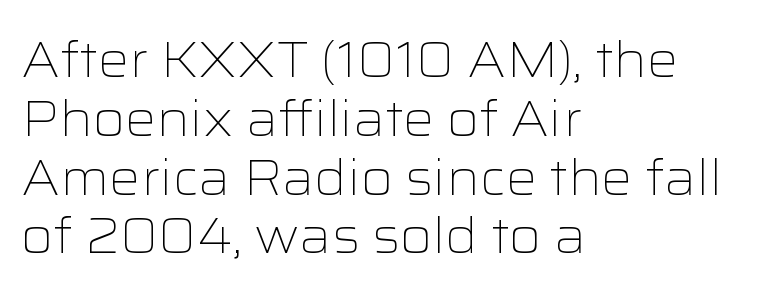
Descenders are the only things crossing below the line. The letters stand straight up with perfectly vertical stems. You could not count columns in this text — the font is proportionally spaced. I'd call this a sans setting — the letters go barefoot. The lines are quadded left. Heft: none added — not bold.
